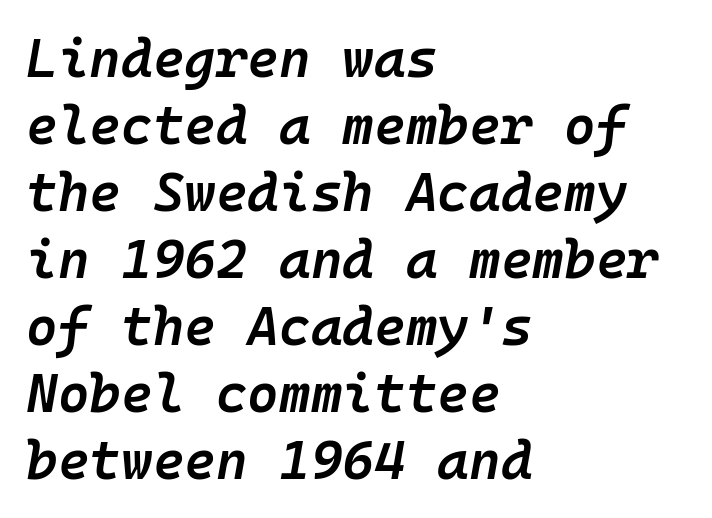
{"italic": "yes", "lean": "right", "slant_degrees": 10, "bold": "semi", "weight": "semibold", "width": "normal", "stroke_contrast": "low", "x_height": "medium", "monospaced": "yes", "underline": "no", "align": "left", "line_spacing_ratio": 1.24, "letter_spacing": "normal", "letter_spacing_em": 0.0, "glyph_px": 54}
